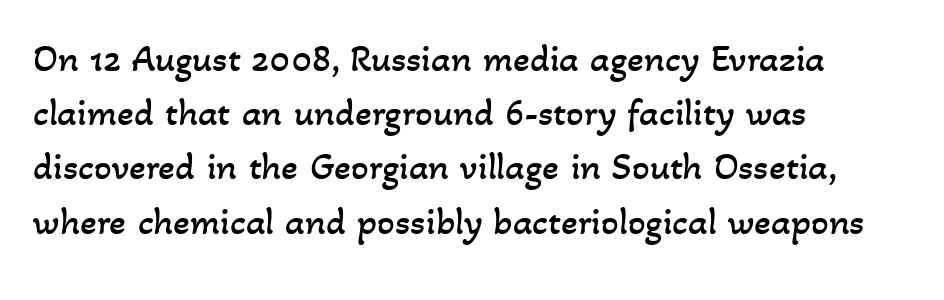
The image shows 39 px regular-weight type; set left-aligned, normal line spacing (1.39x), normal letter spacing, not underlined; low stroke contrast and a small x-height.
